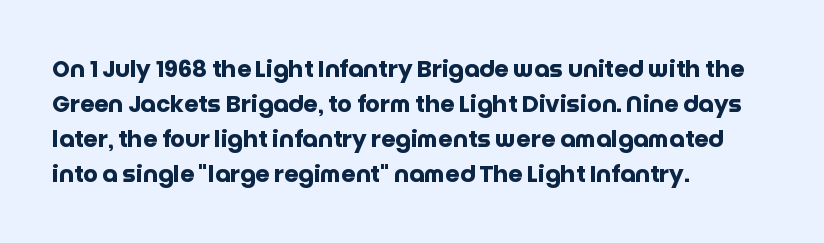
The image shows 23 px bold type, upright; set left-aligned, normal line spacing (1.52x), normal letter spacing, not underlined.
